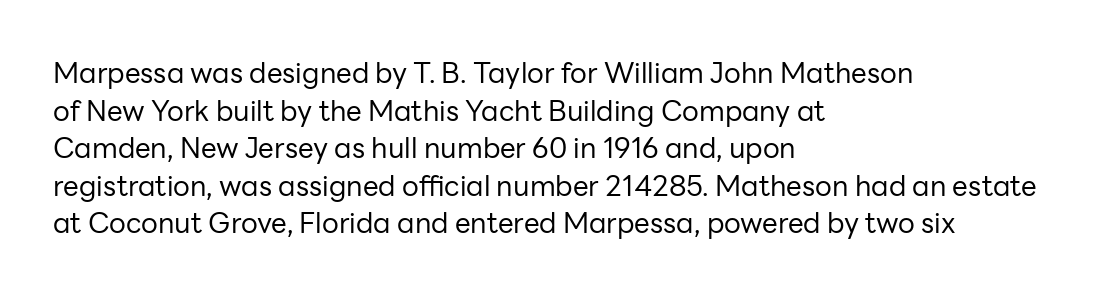
The image shows 28 px regular-weight sans-serif type, upright; set left-aligned, normal line spacing (1.34x), normal letter spacing, not underlined; low stroke contrast and a medium x-height.
